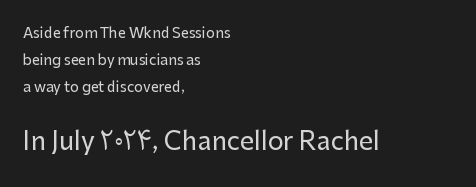
Q: Is the text italic (slanted)? A: No, it is upright.
Q: Is the text underlined? A: No.
Q: How is the paragraph aligned? A: Left-aligned.
Q: Is the spacing between letters normal or unusually wide? A: Normal.
Q: Is the spacing between lines tight, normal or loose? A: Loose.
Q: Which block of text is set in a larger size, the first (top) or the second (bottom)? A: The second (bottom) one.
